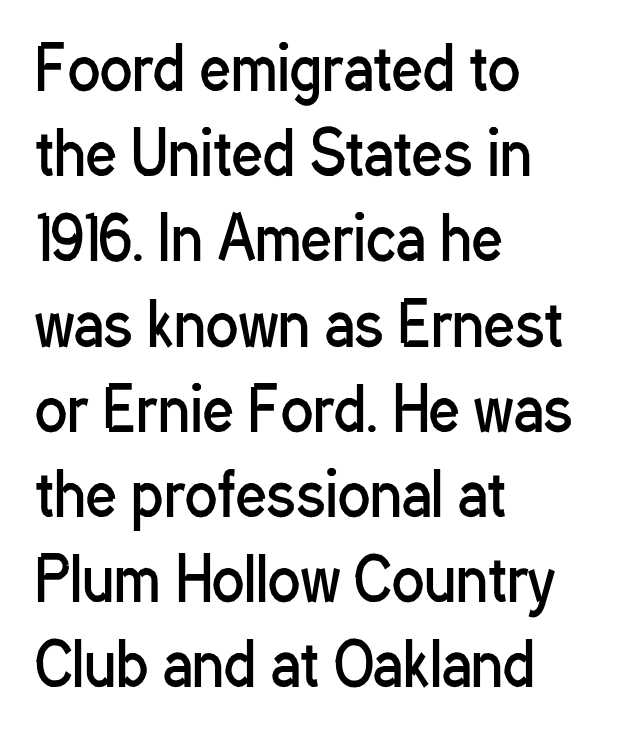
Q: Is the text bold? A: No.
Q: Is the text italic (slanted)? A: No, it is upright.
Q: Is the typeface a serif or a sans-serif typeface? A: Sans-serif.
Q: Is the text underlined? A: No.
Q: How is the paragraph aligned? A: Left-aligned.
Q: Is the spacing between letters normal or unusually wide? A: Normal.
Q: Is the spacing between lines tight, normal or loose? A: Normal.
Q: Width (condensed, normal, or wide)? A: Condensed.
Q: Stroke contrast? A: Low.
Q: x-height? A: Medium.
Q: Monospaced? A: No.
